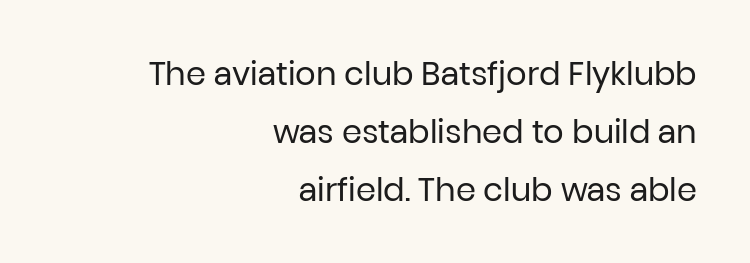
{"serif": "no", "italic": "no", "bold": "no", "weight": "regular", "width": "normal", "stroke_contrast": "low", "x_height": "medium", "monospaced": "no", "underline": "no", "align": "right", "line_spacing_ratio": 1.81, "letter_spacing": "normal", "letter_spacing_em": 0.0, "glyph_px": 32}
